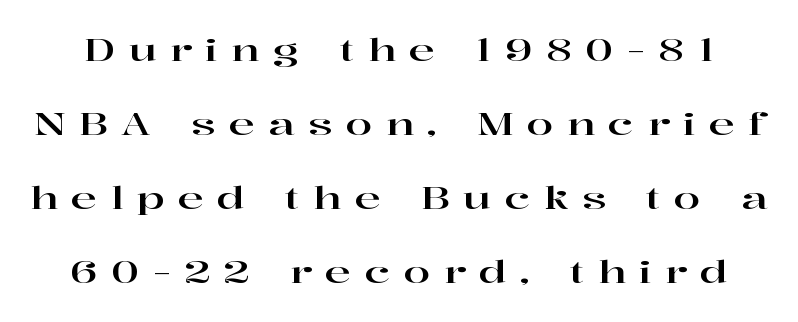
{"serif": "yes", "italic": "no", "width": "wide", "stroke_contrast": "high", "x_height": "medium", "monospaced": "no", "underline": "no", "line_spacing": "loose", "line_spacing_ratio": 2.39, "letter_spacing": "wide", "letter_spacing_em": 0.43, "glyph_px": 31}
